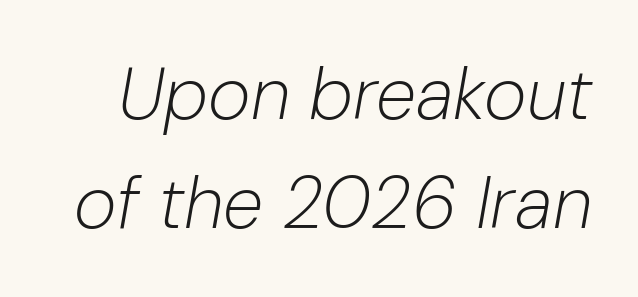
Q: Is the text bold? A: No.
Q: Is the text italic (slanted)? A: Yes, it leans right by about 10 degrees.
Q: Is the text underlined? A: No.
Q: Is the spacing between letters normal or unusually wide? A: Normal.
Q: Is the spacing between lines tight, normal or loose? A: Normal.
Q: Width (condensed, normal, or wide)? A: Normal.
Q: Stroke contrast? A: Low.
Q: x-height? A: Medium.
Q: Monospaced? A: No.
